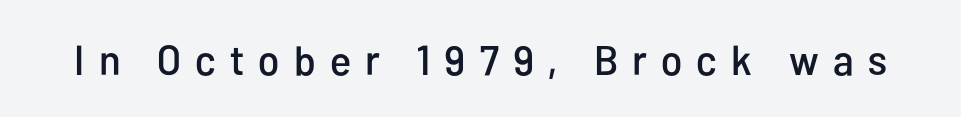
The image shows 42 px condensed sans-serif type, upright; set unusually wide letter spacing (+0.34 em), not underlined; low stroke contrast and a medium x-height.
